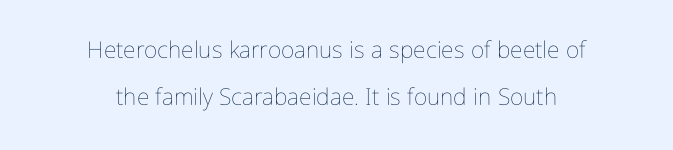
Q: Is the text bold? A: No.
Q: Is the text italic (slanted)? A: No, it is upright.
Q: Is the text underlined? A: No.
Q: How is the paragraph aligned? A: Centered.
Q: Is the spacing between letters normal or unusually wide? A: Normal.
Q: Is the spacing between lines tight, normal or loose? A: Loose.
